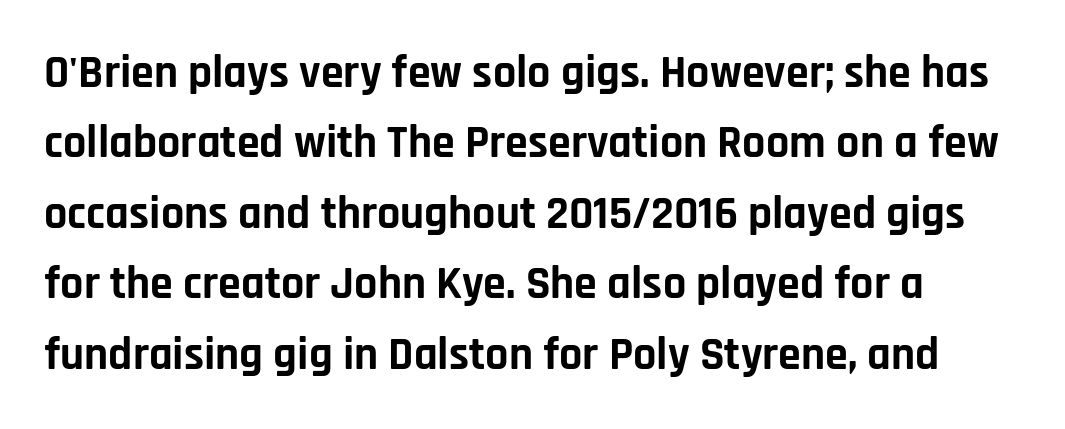
Q: Is the text bold? A: Yes.
Q: Is the text italic (slanted)? A: No, it is upright.
Q: Is the typeface a serif or a sans-serif typeface? A: Sans-serif.
Q: Is the text underlined? A: No.
Q: Is the spacing between letters normal or unusually wide? A: Normal.
Q: Is the spacing between lines tight, normal or loose? A: Normal.
Q: Width (condensed, normal, or wide)? A: Normal.
Q: Stroke contrast? A: Low.
Q: x-height? A: Large.
Q: Monospaced? A: No.
